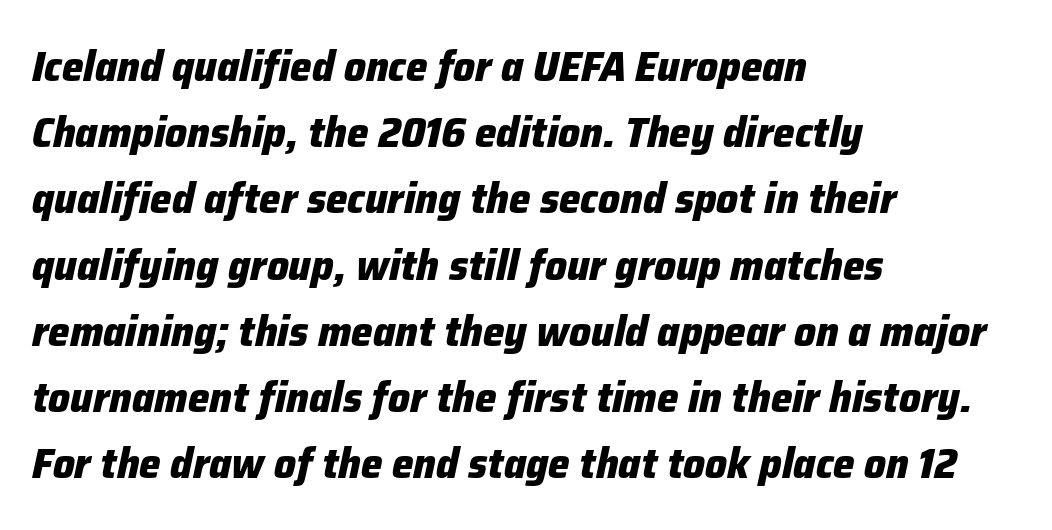
Q: Is the text bold? A: Yes.
Q: Is the text italic (slanted)? A: Yes, it leans right by about 12 degrees.
Q: Is the text underlined? A: No.
Q: How is the paragraph aligned? A: Left-aligned.
Q: Is the spacing between letters normal or unusually wide? A: Normal.
Q: Is the spacing between lines tight, normal or loose? A: Normal.
Q: Width (condensed, normal, or wide)? A: Normal.
Q: Stroke contrast? A: Low.
Q: x-height? A: Medium.
Q: Monospaced? A: No.
